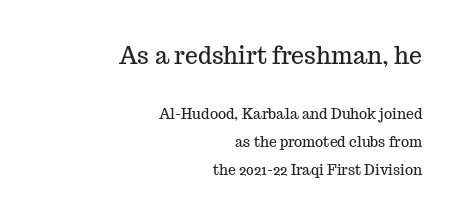
The image shows 23 px text type, upright; set right-aligned, loose line spacing (2.0x), normal letter spacing, not underlined; the first (top) block is 1.64x larger.
